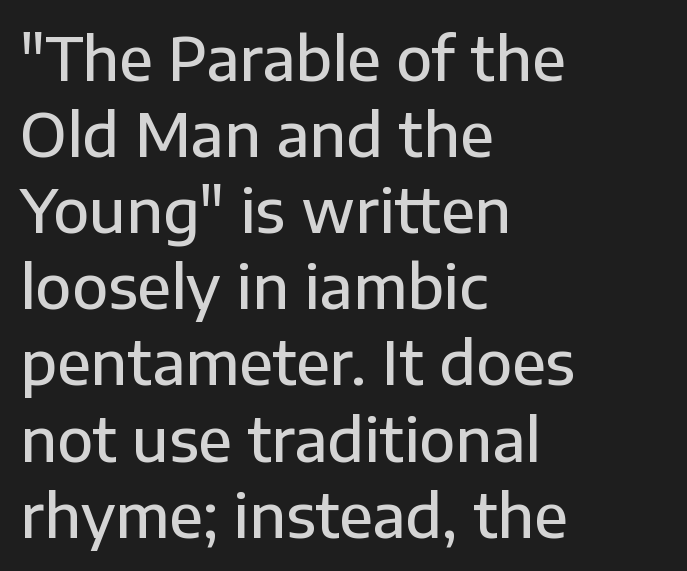
The image shows 59 px semibold sans-serif type, upright; set left-aligned, normal line spacing (1.29x), normal letter spacing, not underlined; low stroke contrast and a medium x-height.
